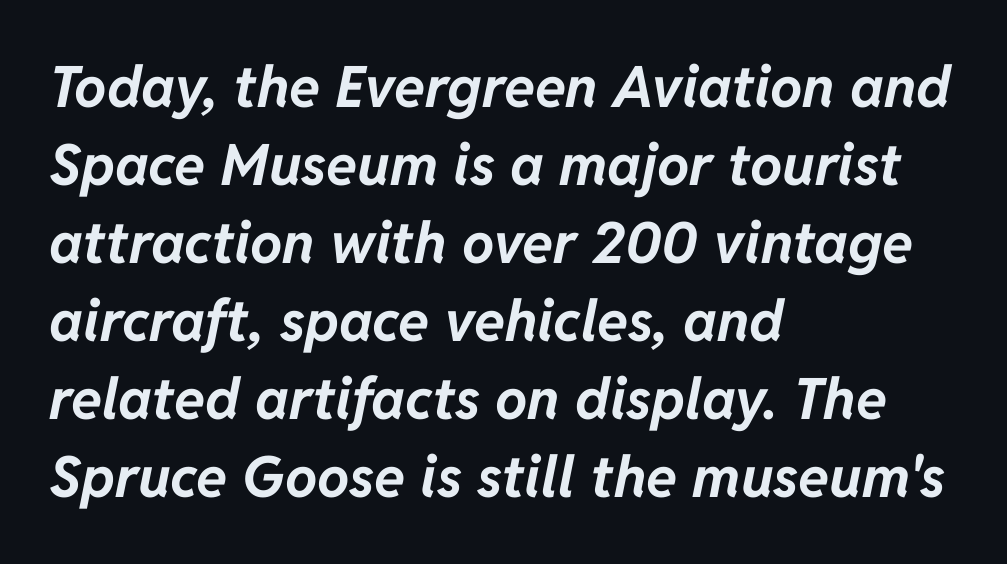
In CSS terms this would be text-align: left. Set as a true bold cut, around the 700 mark. In terms of leading, this rendering sits right in the middle. What stands out about the letter spacing? Nothing — it is the standard amount. Varying glyph widths throughout — classic text-font behaviour. The lettering tilts uniformly, giving the passage an italic look.
